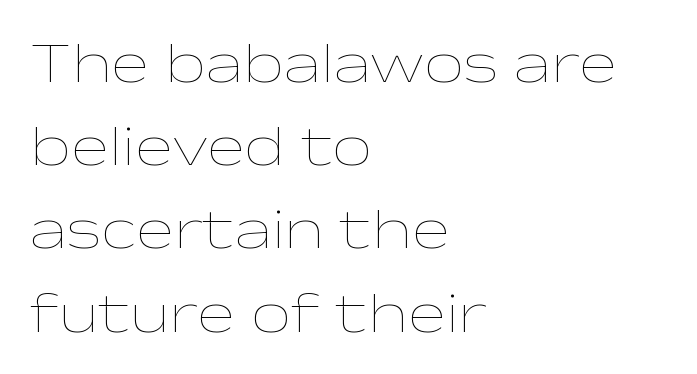
The image shows 57 px thin, wide type, upright; set left-aligned, normal line spacing (1.46x), normal letter spacing, not underlined; low stroke contrast and a medium x-height.
